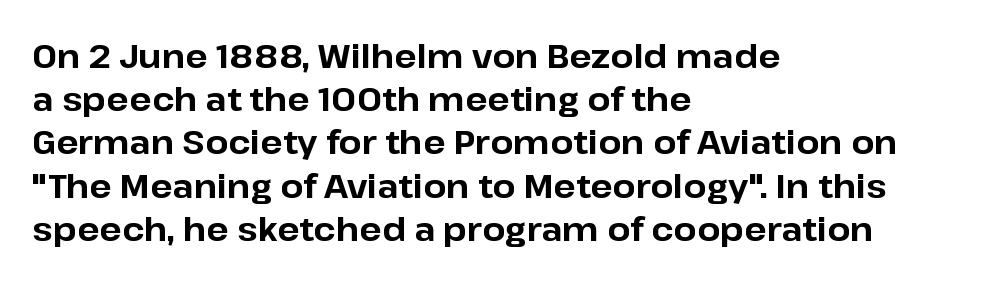
The image shows 33 px bold sans-serif type, upright; set left-aligned, normal line spacing (1.31x), normal letter spacing, not underlined; low stroke contrast and a medium x-height.
